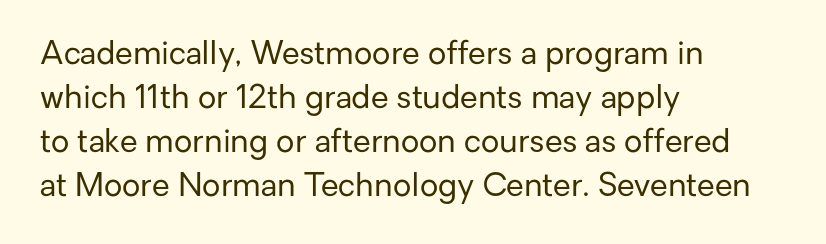
The image shows 32 px regular-weight sans-serif type, upright; set left-aligned, normal line spacing (1.37x), normal letter spacing, not underlined; low stroke contrast and a medium x-height.
